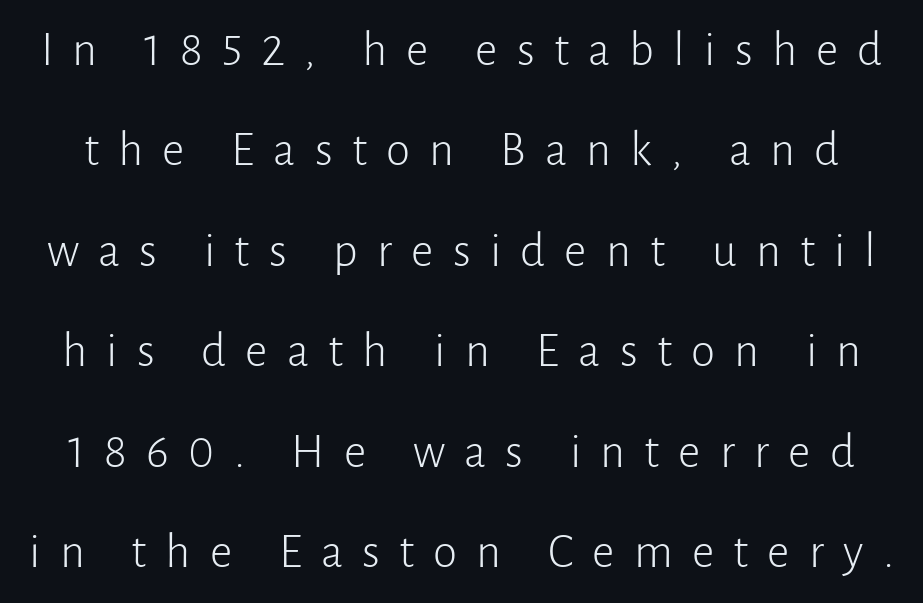
Q: Is the text bold? A: No.
Q: Is the text italic (slanted)? A: No, it is upright.
Q: Is the typeface a serif or a sans-serif typeface? A: Sans-serif.
Q: Is the text underlined? A: No.
Q: Is the spacing between letters normal or unusually wide? A: Unusually wide.
Q: Is the spacing between lines tight, normal or loose? A: Loose.
Q: Width (condensed, normal, or wide)? A: Normal.
Q: Stroke contrast? A: Low.
Q: x-height? A: Medium.
Q: Monospaced? A: No.
